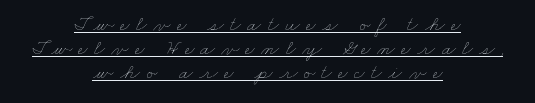
The image shows 21 px text type; set centered, tight line spacing (1.15x), unusually wide letter spacing (+0.3 em), underlined.
